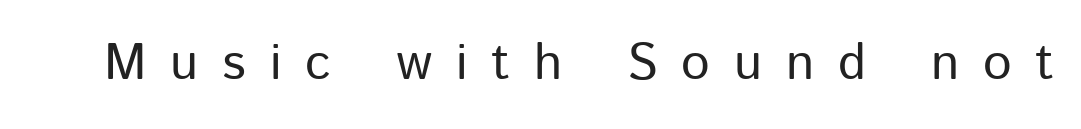
The image shows 51 px regular-weight sans-serif type, upright; set unusually wide letter spacing (+0.47 em), not underlined; low stroke contrast and a medium x-height.
